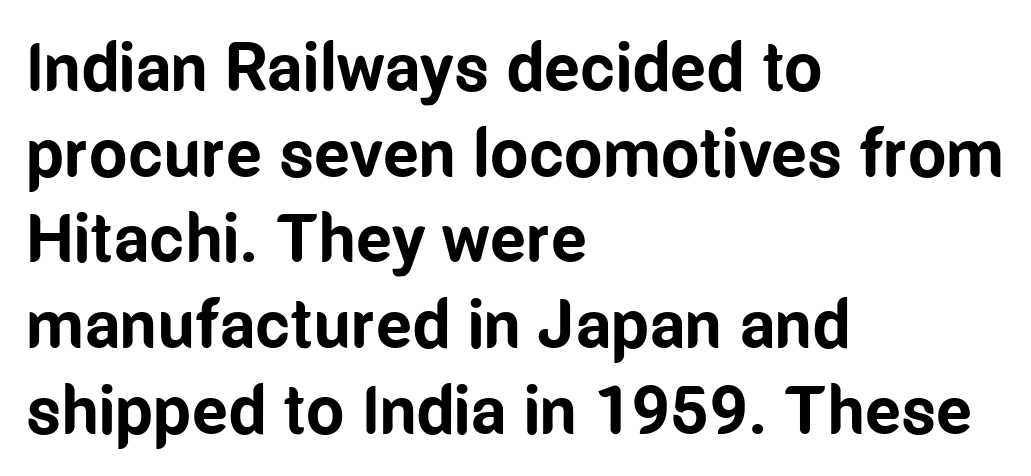
The image shows 68 px bold, condensed sans-serif type, upright; set left-aligned, normal line spacing (1.26x), normal letter spacing, not underlined; low stroke contrast and a medium x-height.
